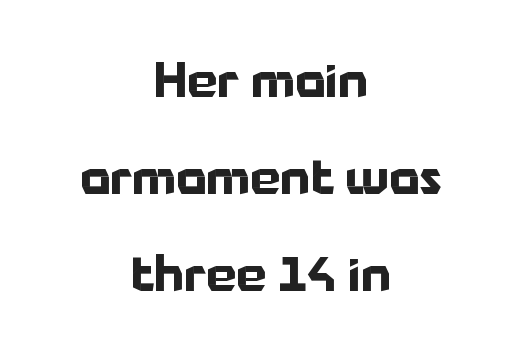
Nope, not italic — everything's standing straight. Does the weight exceed regular? Yes, all the way to bold. Both edges are ragged and mirror each other, which tells us the setting is centered. Each letter keeps its own natural width here, so spacing adapts to shape. The passage shown is typeset with a sans-serif family.
